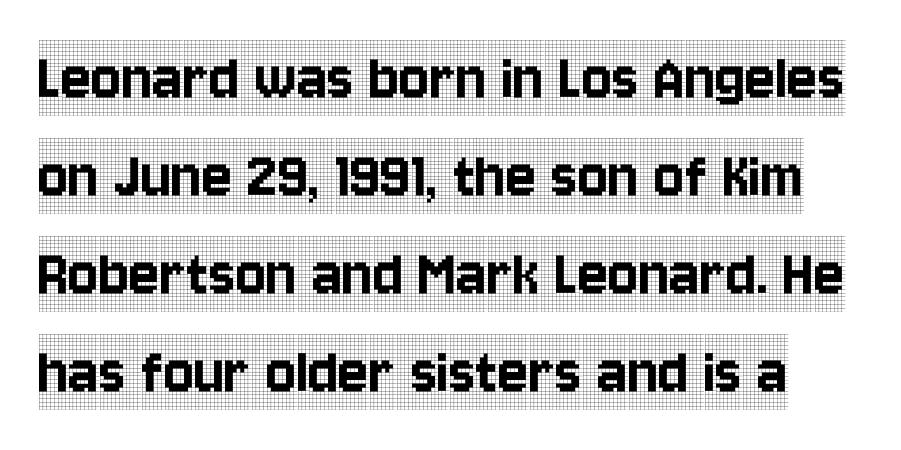
Q: Is the text italic (slanted)? A: No, it is upright.
Q: Is the typeface a serif or a sans-serif typeface? A: Serif.
Q: Is the text underlined? A: No.
Q: Is the spacing between letters normal or unusually wide? A: Normal.
Q: Is the spacing between lines tight, normal or loose? A: Normal.
Q: Width (condensed, normal, or wide)? A: Condensed.
Q: x-height? A: Large.
Q: Monospaced? A: No.
